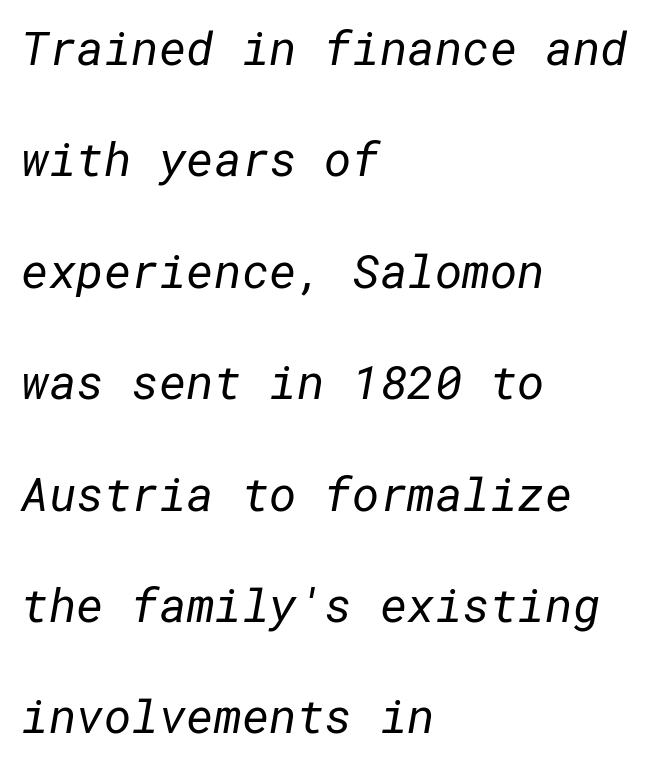
The weight tops out at a normal text grade. Check where the strokes stop: nothing finishes them off — pure sans. In terms of letterspacing, this is plain default setting. The string is rendered with underlining switched off. This block would shrink considerably if given ordinary leading; it's expanded now. This sample is left-justified, so line endings fall wherever the words run out.
